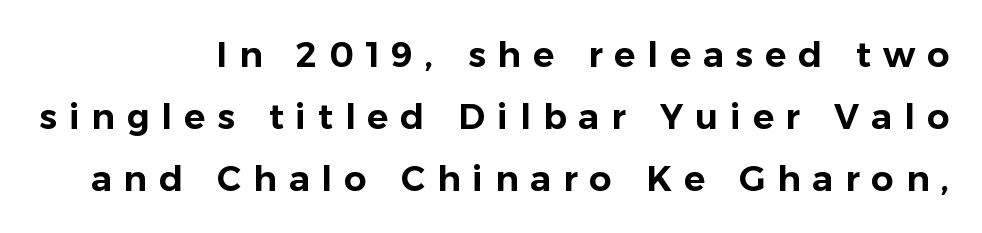
The face used here is proportionally spaced, like ordinary book or web type. Unlike italic type, these characters show no tilt at all. Examine the stroke ends and you'll find no serifs. These lines have a slow, spaced-out rhythm from letter to letter. Clear beneath every line of the passage.
